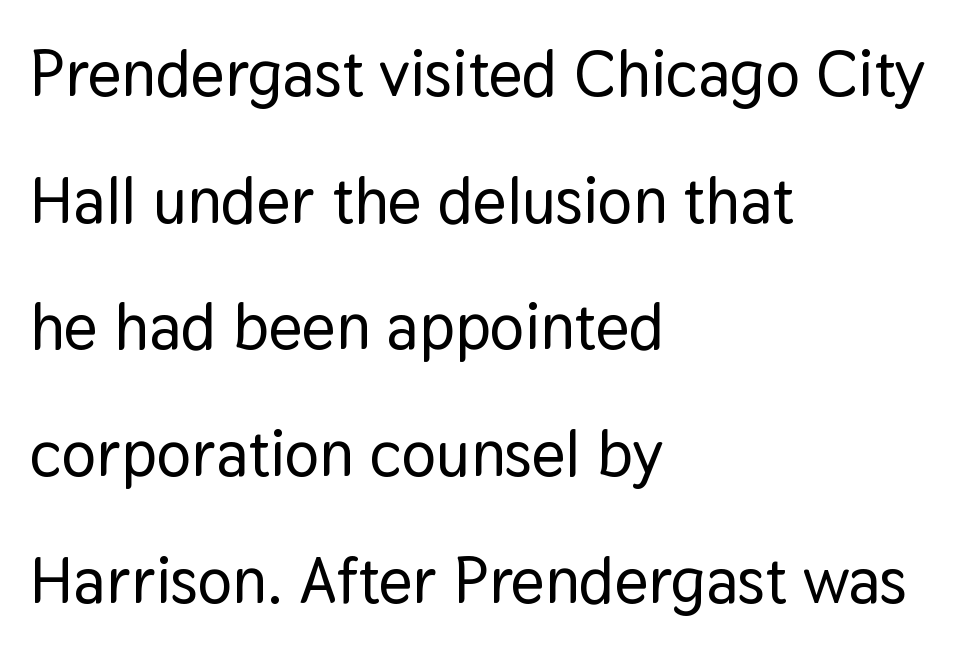
Q: Is the text italic (slanted)? A: No, it is upright.
Q: Is the typeface a serif or a sans-serif typeface? A: Sans-serif.
Q: Is the text underlined? A: No.
Q: How is the paragraph aligned? A: Left-aligned.
Q: Is the spacing between letters normal or unusually wide? A: Normal.
Q: Is the spacing between lines tight, normal or loose? A: Loose.
Q: Width (condensed, normal, or wide)? A: Normal.
Q: Stroke contrast? A: Low.
Q: x-height? A: Medium.
Q: Monospaced? A: No.
